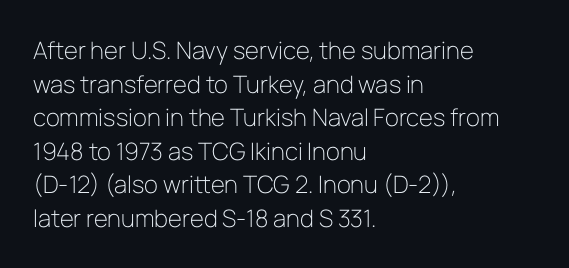
Does the copy run flush right? No — it runs flush left. Does extra space separate the letters? No, they use regular spacing. The letters look calm and open, with moderate or lighter stems. Beneath every word, the page is bare. Normally led — the rows are evenly, conventionally spaced.
